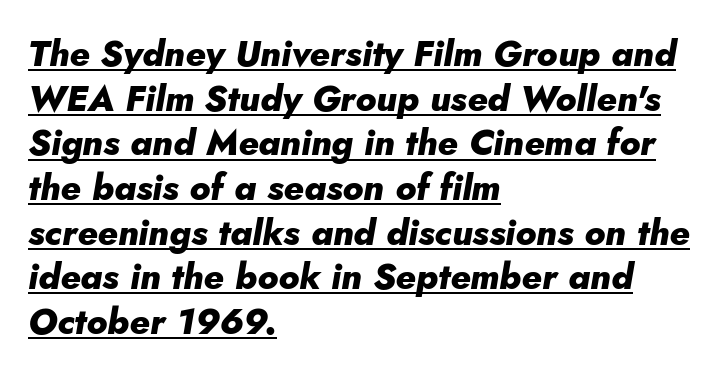
{"italic": "yes", "lean": "right", "slant_degrees": 10, "bold": "yes", "weight": "heavy", "width": "normal", "stroke_contrast": "low", "x_height": "small", "monospaced": "no", "underline": "yes", "align": "left", "line_spacing_ratio": 1.24, "letter_spacing": "normal", "letter_spacing_em": 0.0, "glyph_px": 36}
